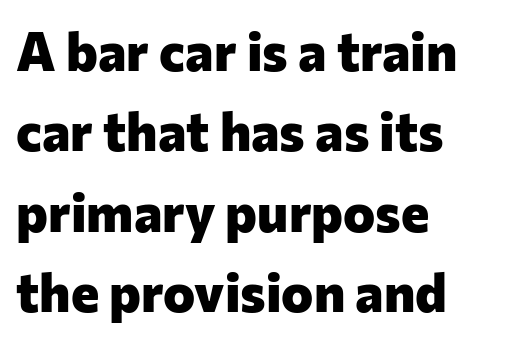
The image shows 54 px heavy sans-serif type, upright; set left-aligned, normal line spacing (1.49x), normal letter spacing, not underlined; low stroke contrast and a medium x-height.
